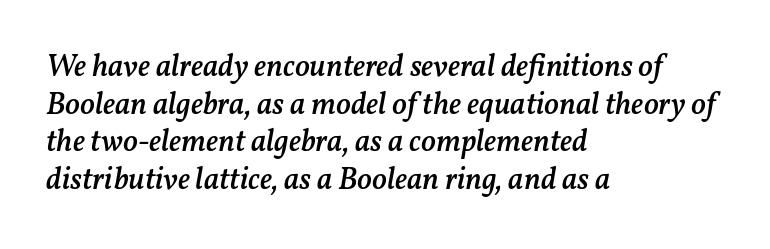
What weight is shown? A semibold, between regular and bold. Do the characters align in a grid? No, the font is proportional. This sample uses an oblique cut, with every glyph tilted off the vertical. The lines in this sample share a left origin and differ only in where they stop.
